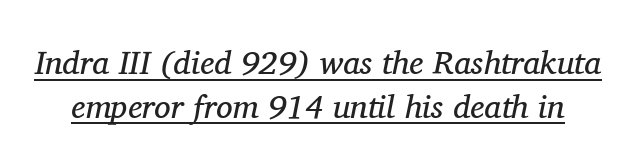
The image shows 33 px regular-weight serif type, italic (leaning right); set normal line spacing (1.33x), normal letter spacing, underlined; medium stroke contrast and a medium x-height.
